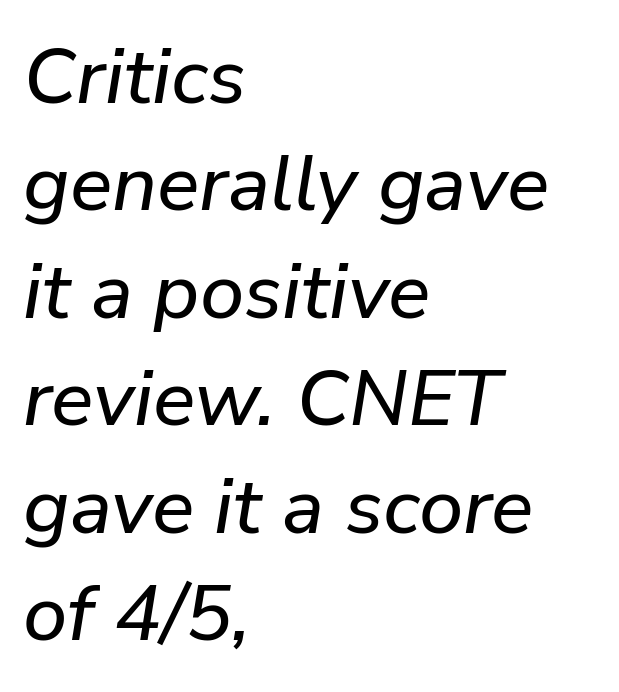
Q: Is the text italic (slanted)? A: Yes, it leans right by about 9 degrees.
Q: Is the text underlined? A: No.
Q: How is the paragraph aligned? A: Left-aligned.
Q: Is the spacing between letters normal or unusually wide? A: Normal.
Q: Is the spacing between lines tight, normal or loose? A: Normal.
Q: Width (condensed, normal, or wide)? A: Normal.
Q: Stroke contrast? A: Low.
Q: x-height? A: Medium.
Q: Monospaced? A: No.
